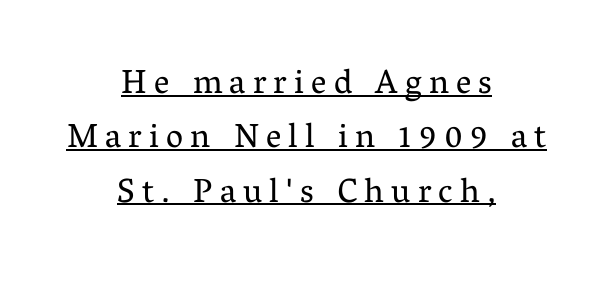
The image shows 34 px regular-weight serif type, upright; set centered, normal line spacing (1.6x), unusually wide letter spacing (+0.21 em), underlined; medium stroke contrast and a medium x-height.
